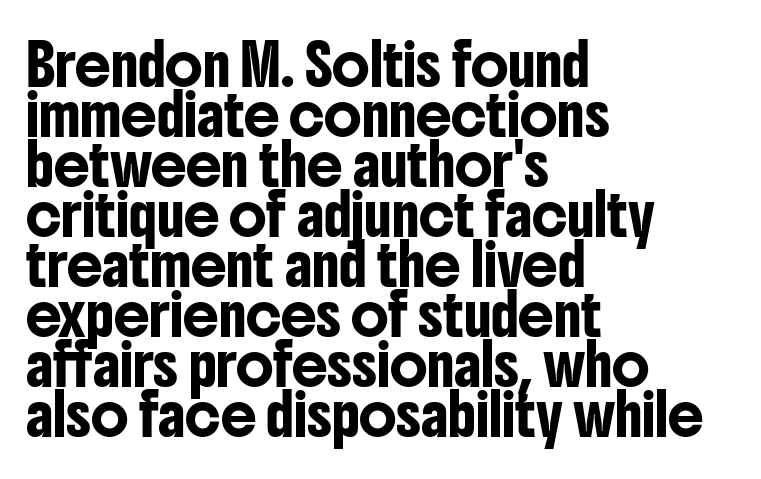
The image shows 40 px condensed sans-serif type, upright; set left-aligned, normal line spacing (1.25x), normal letter spacing, not underlined; low stroke contrast and a medium x-height.
